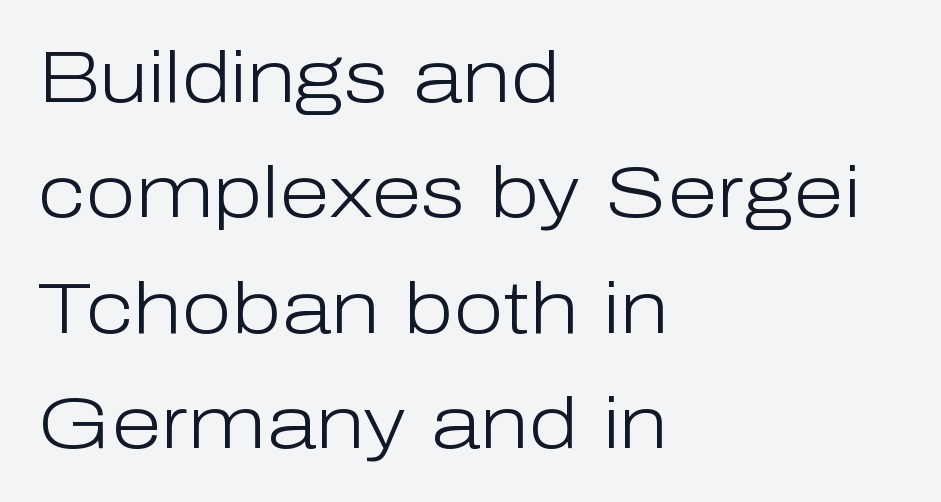
Note: no serifs on the glyphs. Is this a fixed-width face? No — the glyphs have proportional, varying widths. Standard letterfit; no display-style spreading of the glyphs. Students, observe: this is what conventionally led text looks like. Underline: absent.
